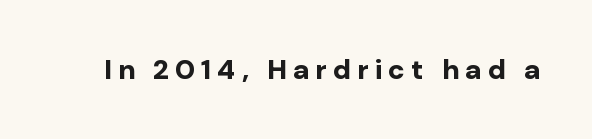
The image shows 28 px bold sans-serif type, upright; set unusually wide letter spacing (+0.21 em), not underlined; low stroke contrast and a medium x-height.
